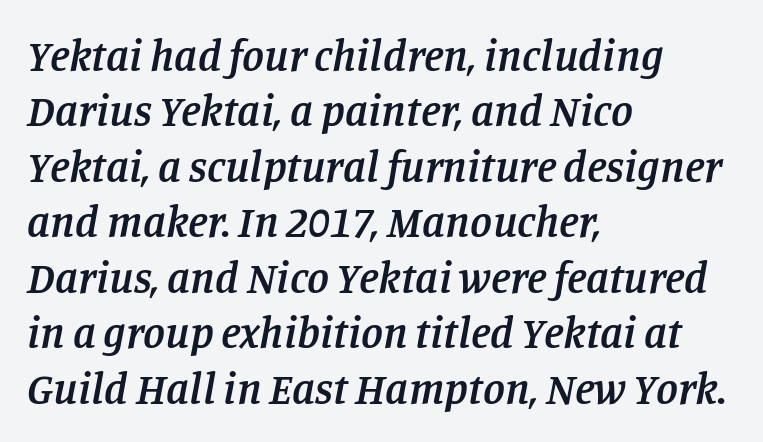
Serifs: yes, visible at the terminals of the letterforms. Is the type bold? Partly — it's a semibold, heavier than regular but not fully bold. Do the characters align in a grid? No, the font is proportional. Evenly set lines give the paragraph a standard silhouette. The area under the type is left untouched. Notice how the passage keeps a crisp vertical edge on the left only.
